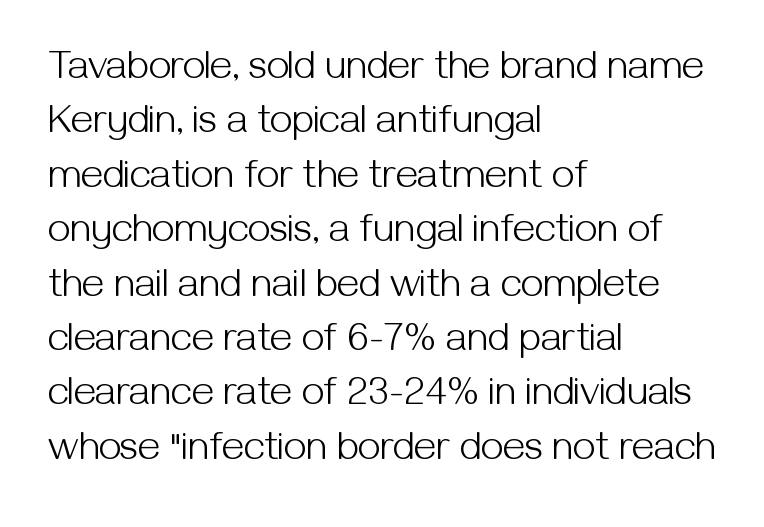
A typesetter would mark this as roman, not italic. Does extra space separate the letters? No, they use regular spacing. Underlining? Definitely not there. The block of text has a typical density, with ordinary space between rows.
